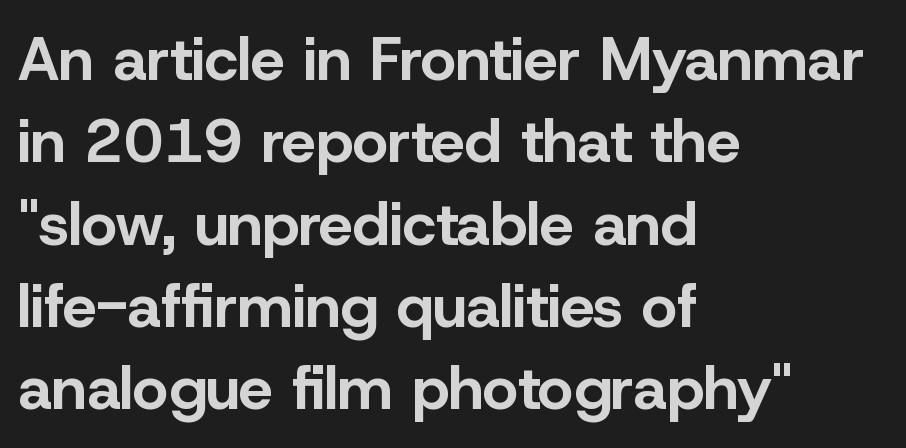
{"serif": "no", "italic": "no", "bold": "yes", "weight": "bold", "width": "normal", "stroke_contrast": "low", "x_height": "medium", "monospaced": "no", "underline": "no", "align": "left", "line_spacing": "normal", "line_spacing_ratio": 1.35, "letter_spacing": "normal", "letter_spacing_em": 0.0, "glyph_px": 61}
